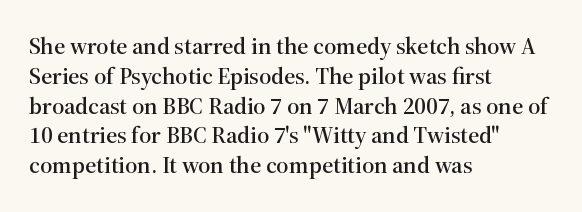
This sample uses an upright cut, with every glyph sitting square on the baseline. The space beneath each line is pristine and unruled. Short note: letters normally spaced. A classic flush-left, rag-right setting is used for this passage.
